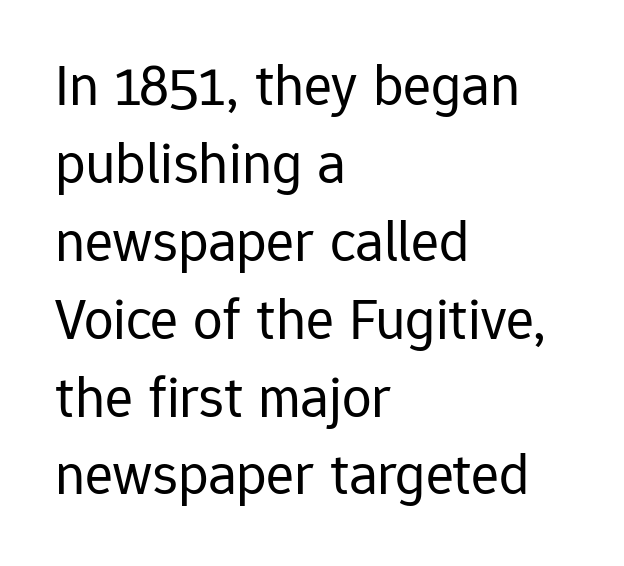
Q: Is the text bold? A: No.
Q: Is the text italic (slanted)? A: No, it is upright.
Q: Is the typeface a serif or a sans-serif typeface? A: Sans-serif.
Q: Is the text underlined? A: No.
Q: How is the paragraph aligned? A: Left-aligned.
Q: Is the spacing between letters normal or unusually wide? A: Normal.
Q: Is the spacing between lines tight, normal or loose? A: Normal.
Q: Width (condensed, normal, or wide)? A: Normal.
Q: Stroke contrast? A: Low.
Q: x-height? A: Medium.
Q: Monospaced? A: No.
